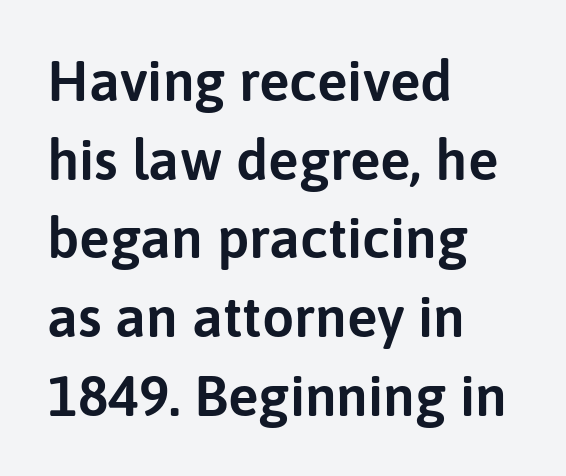
Only glyphs here, with clear space below each row. The line texture is even and compact thanks to regular tracking. A typesetter would call this proportional, since set widths differ per character. The type sits square on the baseline with zero lean.
